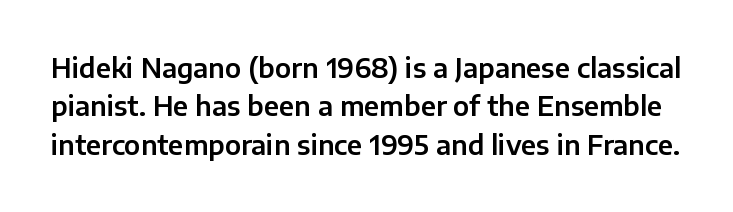
Q: Is the text italic (slanted)? A: No, it is upright.
Q: Is the text underlined? A: No.
Q: Is the spacing between letters normal or unusually wide? A: Normal.
Q: Is the spacing between lines tight, normal or loose? A: Normal.
